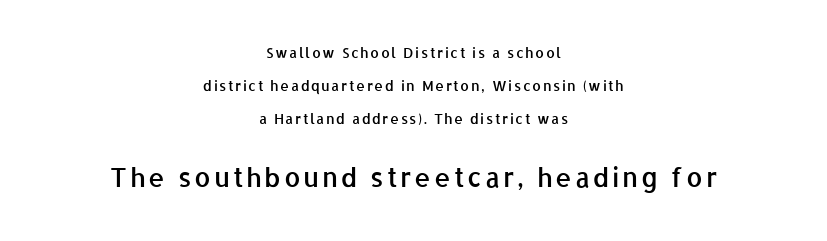
Q: Is the text bold? A: Semi-bold.
Q: Is the text italic (slanted)? A: No, it is upright.
Q: Is the text underlined? A: No.
Q: How is the paragraph aligned? A: Centered.
Q: Is the spacing between lines tight, normal or loose? A: Loose.
Q: Which block of text is set in a larger size, the first (top) or the second (bottom)? A: The second (bottom) one.
